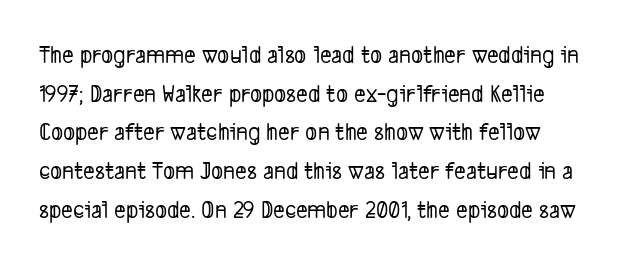
The image shows 25 px text type; set normal line spacing (1.55x), normal letter spacing, not underlined.
